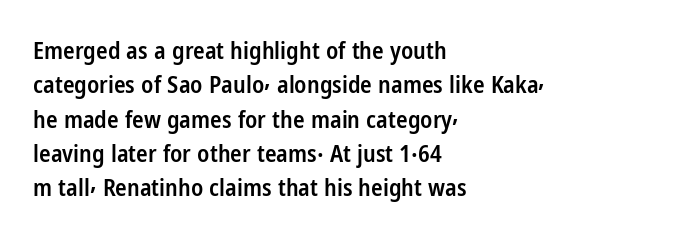
Between one letter and the next there's only the usual sliver of space. Underline: absent. Short and long lines alike share a common starting point at left. Compared with typical paragraphs, the rows here are spaced about the same.
